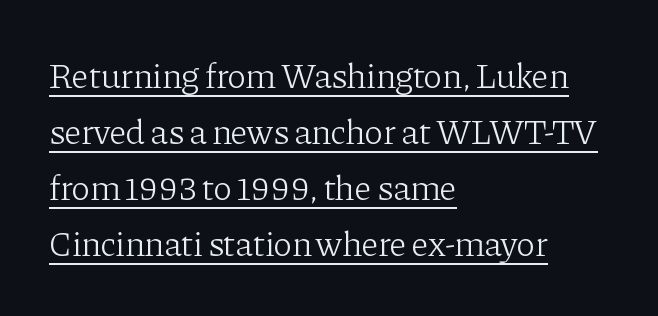
Q: Is the text bold? A: No.
Q: Is the text italic (slanted)? A: No, it is upright.
Q: Is the typeface a serif or a sans-serif typeface? A: Serif.
Q: Is the text underlined? A: Yes.
Q: How is the paragraph aligned? A: Left-aligned.
Q: Is the spacing between letters normal or unusually wide? A: Normal.
Q: Is the spacing between lines tight, normal or loose? A: Normal.
Q: Width (condensed, normal, or wide)? A: Normal.
Q: Stroke contrast? A: Low.
Q: x-height? A: Medium.
Q: Monospaced? A: No.
